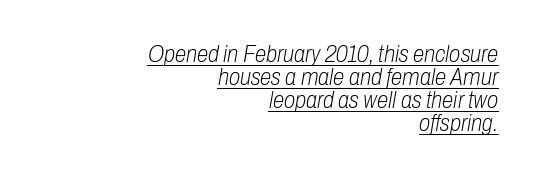
{"italic": "yes", "lean": "right", "slant_degrees": 10, "bold": "no", "underline": "yes", "align": "right", "line_spacing": "tight", "line_spacing_ratio": 1.0, "letter_spacing": "normal", "letter_spacing_em": 0.0, "glyph_px": 23}
